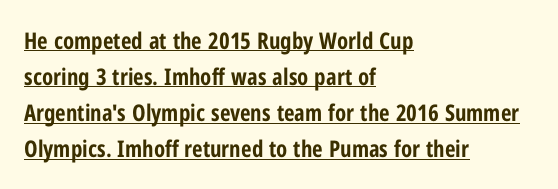
The image shows 23 px bold type, upright; set left-aligned, normal line spacing (1.57x), normal letter spacing, underlined.
